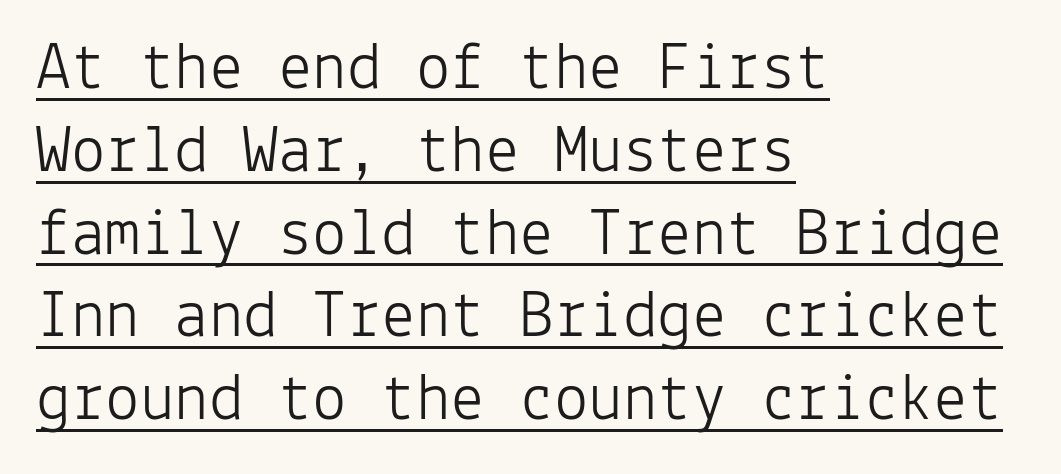
The image shows 69 px light sans-serif type, upright, monospaced; set left-aligned, line spacing 1.2x, normal letter spacing, underlined; low stroke contrast and a medium x-height.
